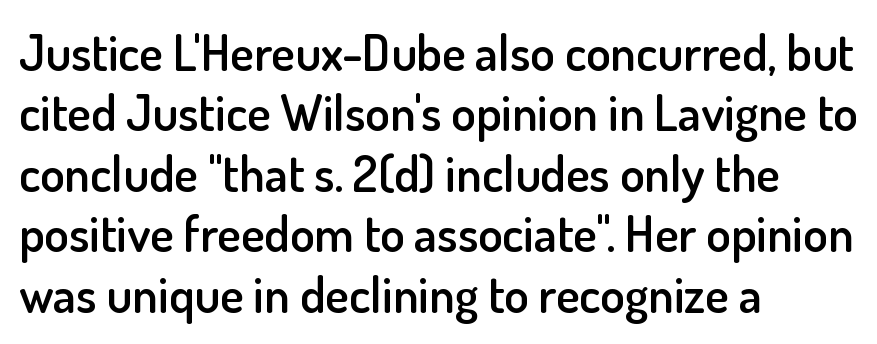
{"serif": "no", "italic": "no", "bold": "semi", "weight": "semibold", "width": "normal", "stroke_contrast": "low", "x_height": "small", "monospaced": "no", "underline": "no", "align": "left", "line_spacing_ratio": 1.21, "letter_spacing": "normal", "letter_spacing_em": 0.0, "glyph_px": 50}
